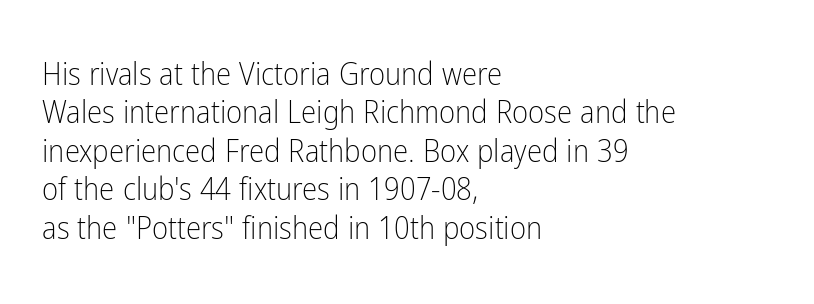
{"serif": "no", "italic": "no", "bold": "no", "weight": "light", "width": "condensed", "stroke_contrast": "low", "x_height": "medium", "monospaced": "no", "underline": "no", "align": "left", "line_spacing_ratio": 1.24, "letter_spacing": "normal", "letter_spacing_em": 0.0, "glyph_px": 31}
